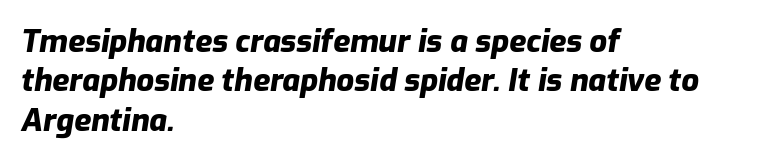
Look at the stroke-to-counter ratio: heavy, a bold. Looking at the ascenders, they clearly lean. A typesetter would call this leading conventional body-copy spacing. The gaps between neighbouring characters are ordinary and unremarkable.
